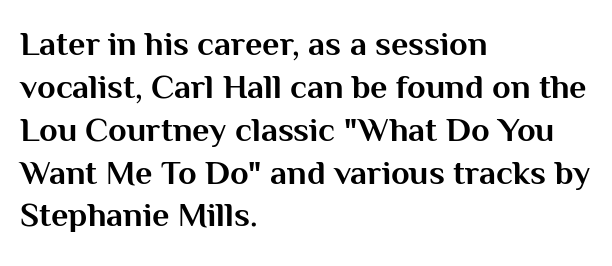
{"serif": "no", "italic": "no", "bold": "yes", "weight": "bold", "width": "normal", "stroke_contrast": "medium", "x_height": "medium", "monospaced": "no", "underline": "no", "align": "left", "line_spacing": "normal", "line_spacing_ratio": 1.26, "letter_spacing": "normal", "letter_spacing_em": 0.0, "glyph_px": 34}
